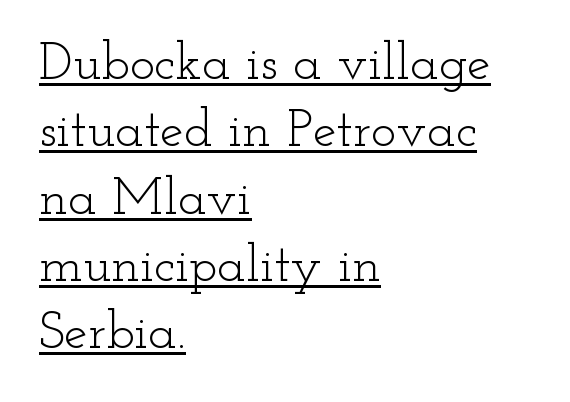
{"serif": "yes", "italic": "no", "bold": "no", "weight": "light", "width": "wide", "stroke_contrast": "low", "x_height": "small", "monospaced": "no", "underline": "yes", "align": "left", "line_spacing": "normal", "line_spacing_ratio": 1.27, "letter_spacing": "normal", "letter_spacing_em": 0.0, "glyph_px": 53}
